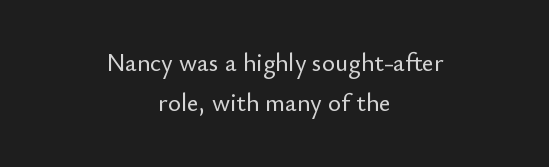
The image shows 25 px text type, upright; set centered, normal line spacing (1.59x), normal letter spacing, not underlined.
